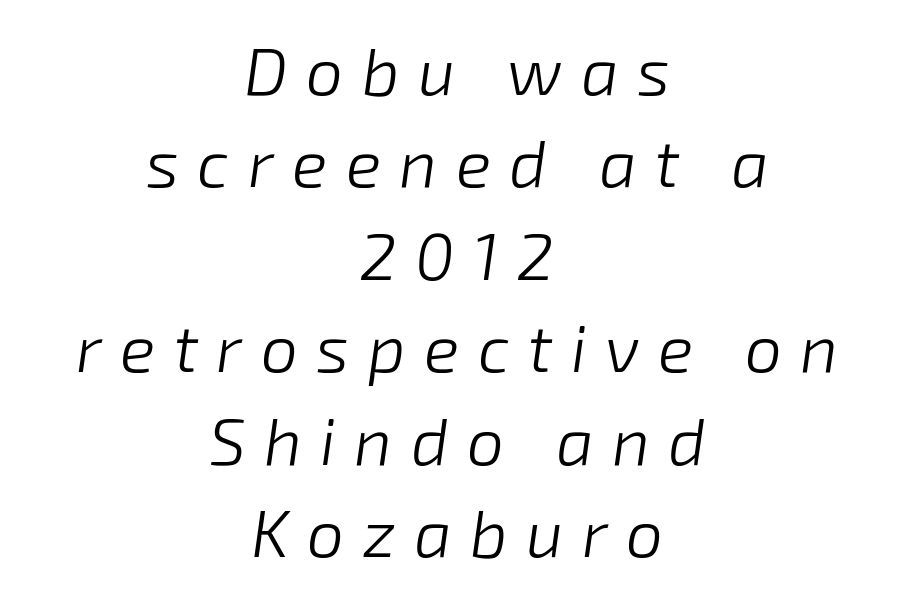
Q: Is the text bold? A: No.
Q: Is the text italic (slanted)? A: Yes, it leans right by about 8 degrees.
Q: Is the text underlined? A: No.
Q: How is the paragraph aligned? A: Centered.
Q: Is the spacing between letters normal or unusually wide? A: Unusually wide.
Q: Is the spacing between lines tight, normal or loose? A: Normal.
Q: Width (condensed, normal, or wide)? A: Normal.
Q: Stroke contrast? A: Low.
Q: x-height? A: Medium.
Q: Monospaced? A: No.
